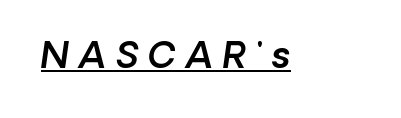
The image shows 36 px text type, italic (leaning right); set unusually wide letter spacing (+0.26 em), underlined; a medium x-height.
